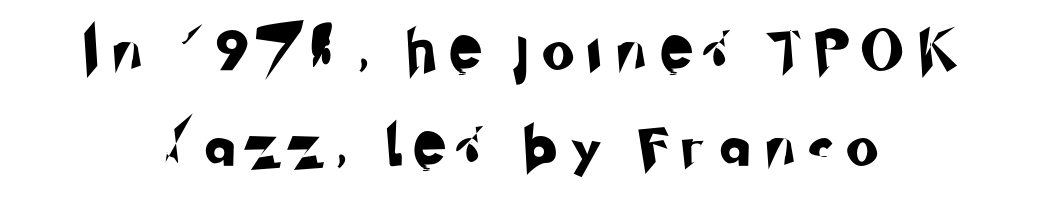
{"serif": "no", "width": "normal", "stroke_contrast": "low", "x_height": "small", "monospaced": "no", "underline": "no", "align": "center", "line_spacing": "loose", "line_spacing_ratio": 2.4, "letter_spacing": "wide", "letter_spacing_em": 0.45, "glyph_px": 40}
